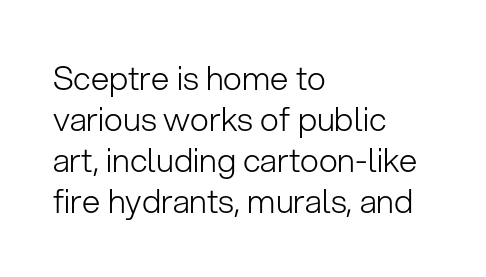
Visually the block forms a straight wall on the left and a jagged coastline on the right. Varying glyph widths throughout — classic text-font behaviour. If you drew a line through each stem, it would be perfectly vertical. These lines keep a tight, regular rhythm from letter to letter.
